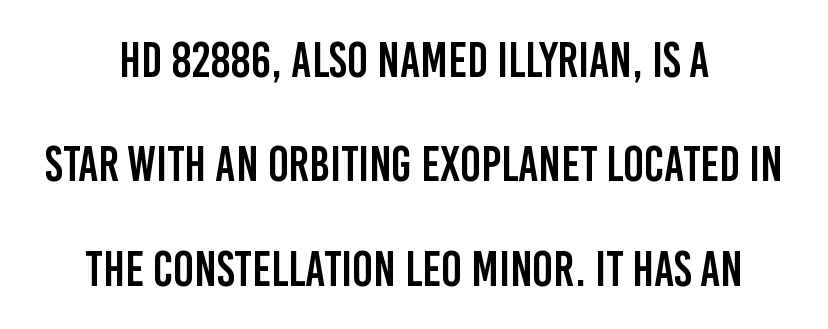
The image shows 49 px condensed sans-serif type, upright; set loose line spacing (2.13x), normal letter spacing, not underlined; low stroke contrast and a large x-height.
